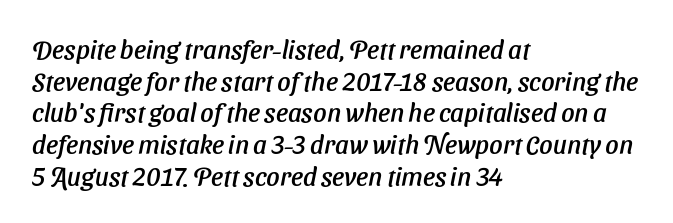
Beneath every word, the page is bare. This rendering leaves character spacing at its baseline value. Casual observation: everything's shoved over to the left.
